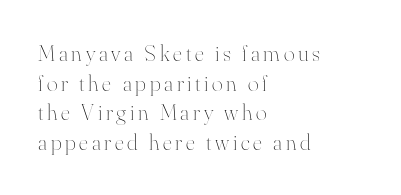
Is the stroke heavy? The answer is a plain regular-or-lighter. Notice how the passage keeps a crisp vertical edge on the left only. How would I describe the line gaps? Plain and ordinary. If you drew a line through each stem, it would be perfectly vertical. The zone under the glyphs is completely vacant.
